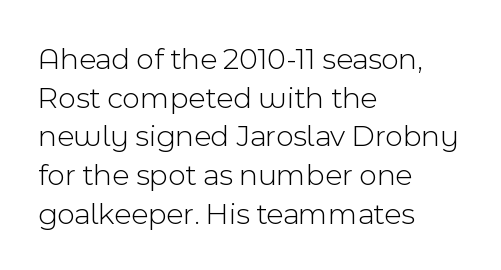
{"serif": "no", "italic": "no", "bold": "no", "weight": "light", "width": "normal", "x_height": "medium", "monospaced": "no", "underline": "no", "align": "left", "line_spacing": "normal", "line_spacing_ratio": 1.25, "letter_spacing": "normal", "letter_spacing_em": 0.0, "glyph_px": 31}
